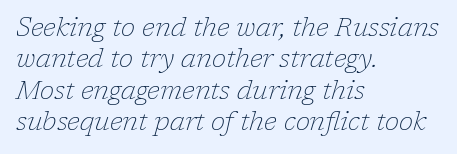
Q: Is the text bold? A: No.
Q: Is the text italic (slanted)? A: Yes, it leans right by about 17 degrees.
Q: Is the text underlined? A: No.
Q: How is the paragraph aligned? A: Left-aligned.
Q: Is the spacing between letters normal or unusually wide? A: Normal.
